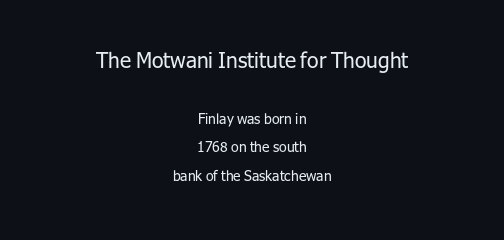
{"italic": "no", "bold": "no", "underline": "no", "align": "center", "line_spacing": "loose", "line_spacing_ratio": 2.04, "letter_spacing": "normal", "letter_spacing_em": 0.0, "larger_block": "first", "size_ratio": 1.5, "glyph_px": 21}
